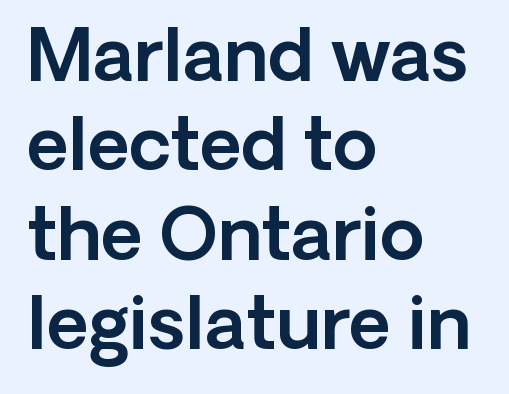
{"serif": "no", "italic": "no", "width": "normal", "x_height": "medium", "monospaced": "no", "underline": "no", "align": "left", "line_spacing_ratio": 1.24, "letter_spacing": "normal", "letter_spacing_em": 0.0, "glyph_px": 72}
